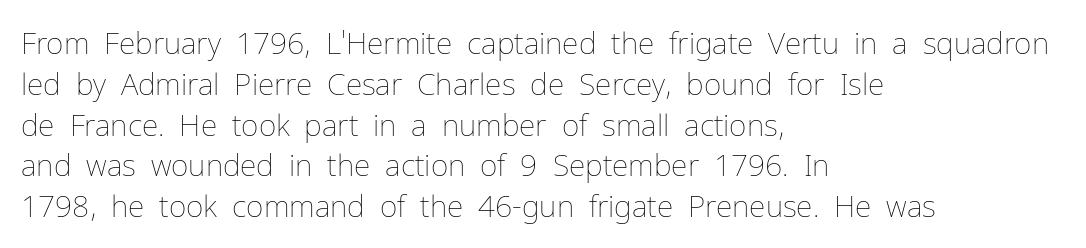
The image shows 30 px thin type, upright; set left-aligned, normal line spacing (1.36x), normal letter spacing, not underlined; low stroke contrast and a medium x-height.
